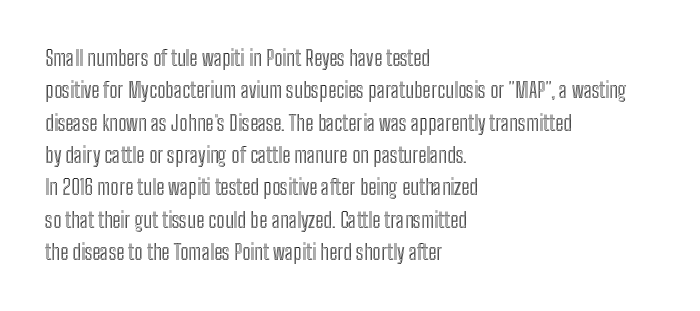
Q: Is the text italic (slanted)? A: No, it is upright.
Q: Is the text underlined? A: No.
Q: How is the paragraph aligned? A: Left-aligned.
Q: Is the spacing between letters normal or unusually wide? A: Normal.
Q: Is the spacing between lines tight, normal or loose? A: Normal.
